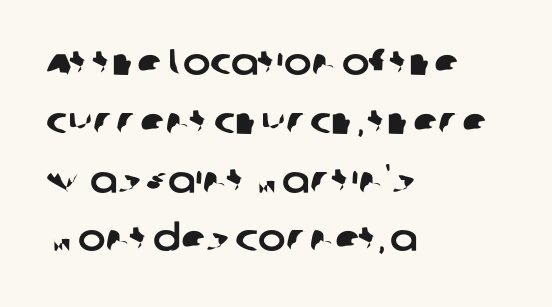
The image shows 37 px sans-serif type; set left-aligned, normal line spacing (1.59x), normal letter spacing, not underlined; low stroke contrast and a large x-height.
